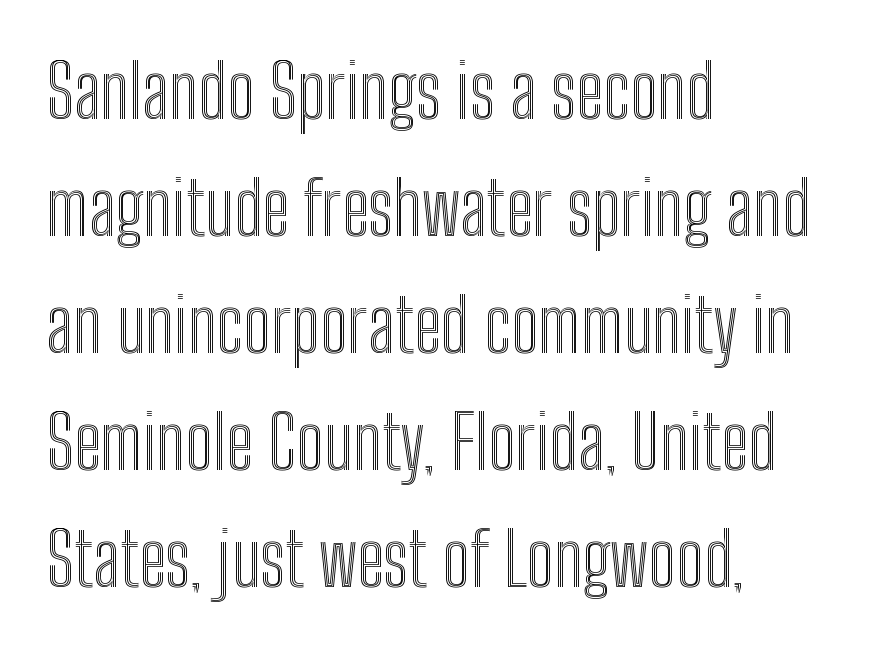
Q: Is the text italic (slanted)? A: No, it is upright.
Q: Is the text underlined? A: No.
Q: How is the paragraph aligned? A: Left-aligned.
Q: Is the spacing between letters normal or unusually wide? A: Normal.
Q: Is the spacing between lines tight, normal or loose? A: Normal.
Q: Width (condensed, normal, or wide)? A: Condensed.
Q: x-height? A: Medium.
Q: Monospaced? A: No.
